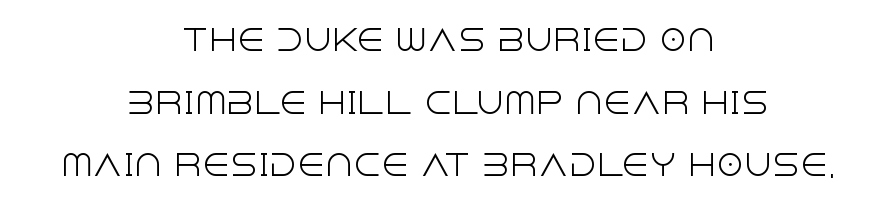
Compared with a typical body face, this is equally light or lighter still. Rows of type keep a wide berth in the vertical direction. A sans-serif font was chosen for this passage. Glance below the letters and you will spot only blank space. Compared with typical body copy, the letter spacing here is the same. Posture: vertical.
